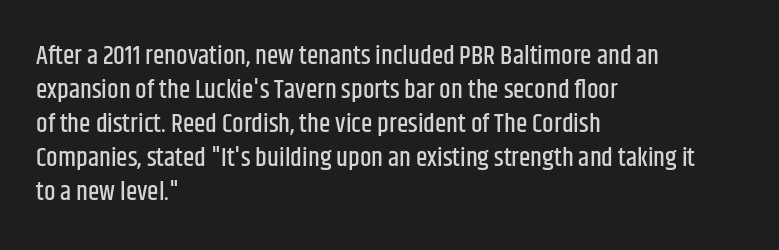
Q: Is the text italic (slanted)? A: No, it is upright.
Q: Is the text underlined? A: No.
Q: How is the paragraph aligned? A: Left-aligned.
Q: Is the spacing between letters normal or unusually wide? A: Normal.
Q: Is the spacing between lines tight, normal or loose? A: Normal.
